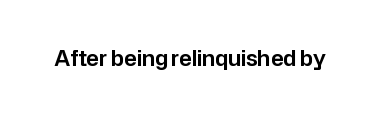
Q: Is the text italic (slanted)? A: No, it is upright.
Q: Is the text underlined? A: No.
Q: Is the spacing between letters normal or unusually wide? A: Normal.
